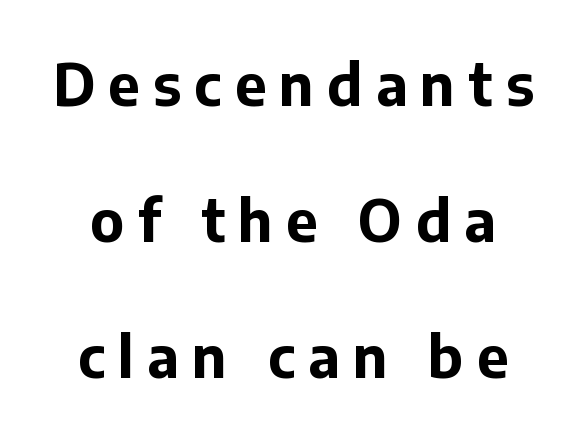
The image shows 57 px bold sans-serif type, upright; set loose line spacing (2.39x), unusually wide letter spacing (+0.23 em), not underlined; low stroke contrast and a medium x-height.
